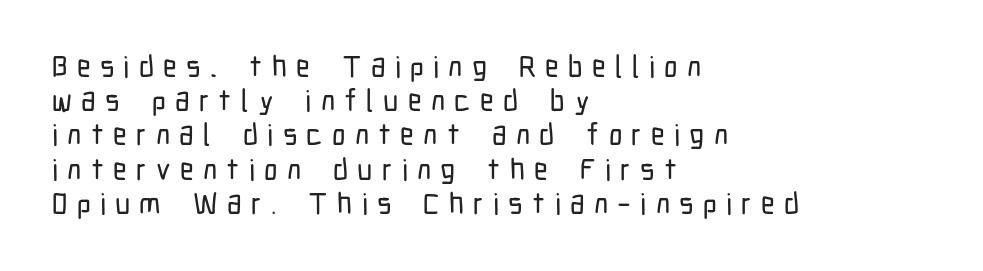
{"serif": "no", "italic": "no", "width": "condensed", "stroke_contrast": "low", "x_height": "medium", "monospaced": "no", "underline": "no", "align": "left", "line_spacing": "tight", "line_spacing_ratio": 1.14, "letter_spacing": "wide", "letter_spacing_em": 0.31, "glyph_px": 30}
